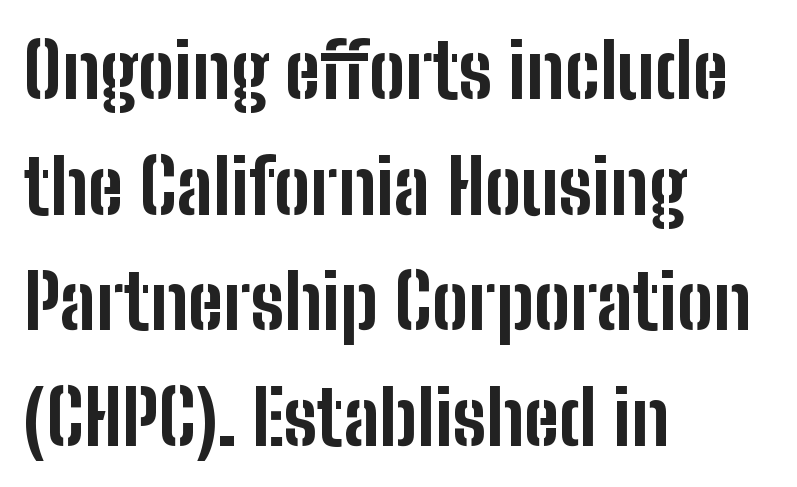
Q: Is the text bold? A: Yes.
Q: Is the text italic (slanted)? A: No, it is upright.
Q: Is the typeface a serif or a sans-serif typeface? A: Sans-serif.
Q: Is the text underlined? A: No.
Q: How is the paragraph aligned? A: Left-aligned.
Q: Is the spacing between letters normal or unusually wide? A: Normal.
Q: Is the spacing between lines tight, normal or loose? A: Normal.
Q: Width (condensed, normal, or wide)? A: Condensed.
Q: Stroke contrast? A: Low.
Q: x-height? A: Medium.
Q: Monospaced? A: No.
